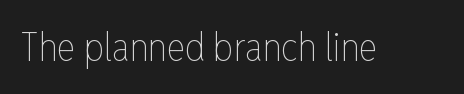
Bold? No — there's no thickening of the strokes. The letters stand upright; this is a roman face. The rendering uses natural spacing where letterforms have individual widths. Honestly, the letter spacing is just normal — you wouldn't notice it. Unmarked baselines from the first word to the last.
